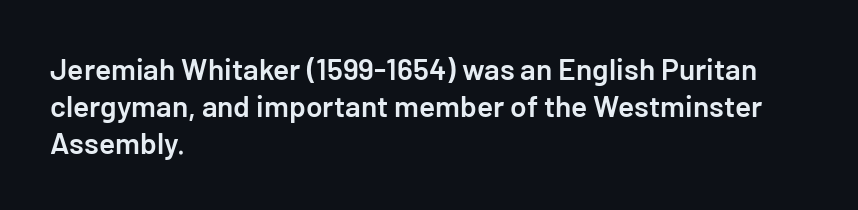
Q: Is the text bold? A: Semi-bold.
Q: Is the text italic (slanted)? A: No, it is upright.
Q: Is the typeface a serif or a sans-serif typeface? A: Sans-serif.
Q: Is the text underlined? A: No.
Q: How is the paragraph aligned? A: Left-aligned.
Q: Is the spacing between letters normal or unusually wide? A: Normal.
Q: Width (condensed, normal, or wide)? A: Normal.
Q: Stroke contrast? A: Low.
Q: x-height? A: Medium.
